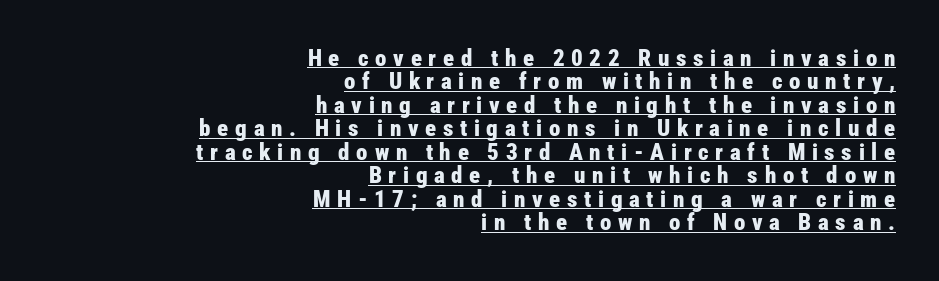
Spacing between characters has been opened up far beyond the box default. What decoration does the sample have? An underline. Line ends are locked; line starts wander. Notice how the stems are strictly vertical — no italics here. The letters are bold, with thick, heavy strokes. In terms of leading, this rendering errs on the cramped side.
